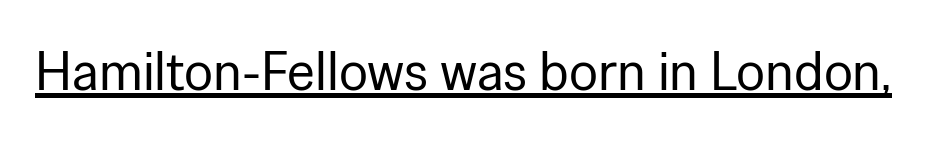
The image shows 54 px regular-weight sans-serif type, upright; set normal letter spacing, underlined; low stroke contrast and a medium x-height.
